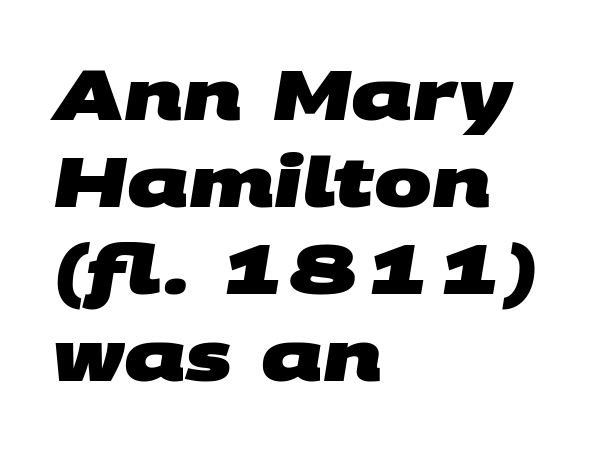
{"serif": "no", "bold": "yes", "weight": "heavy", "width": "wide", "stroke_contrast": "medium", "x_height": "large", "monospaced": "no", "underline": "no", "align": "left", "line_spacing": "normal", "line_spacing_ratio": 1.26, "letter_spacing": "normal", "letter_spacing_em": 0.0, "glyph_px": 69}
